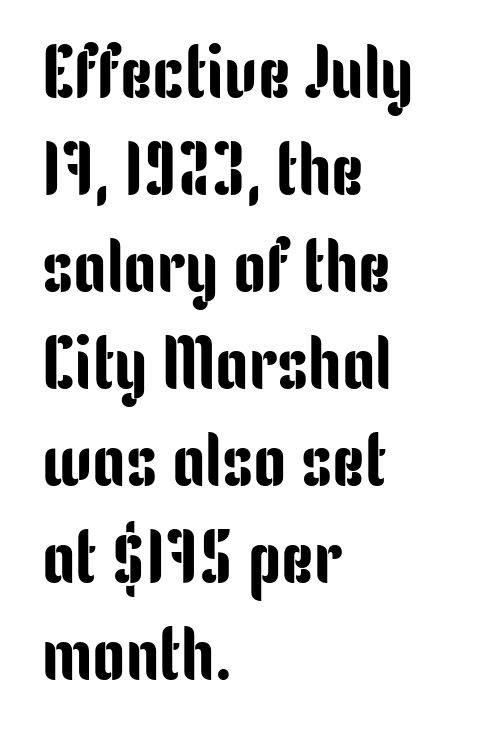
{"serif": "no", "italic": "no", "width": "condensed", "stroke_contrast": "low", "x_height": "medium", "monospaced": "no", "underline": "no", "align": "left", "line_spacing": "normal", "line_spacing_ratio": 1.31, "letter_spacing": "normal", "letter_spacing_em": 0.0, "glyph_px": 74}
